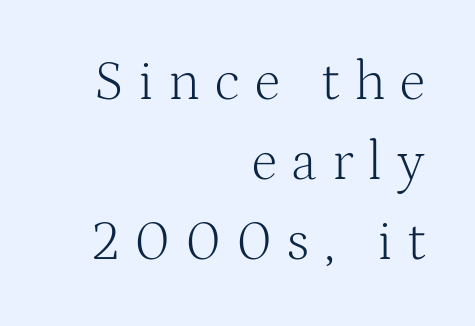
{"serif": "yes", "italic": "no", "bold": "no", "weight": "light", "width": "normal", "stroke_contrast": "medium", "x_height": "medium", "monospaced": "no", "underline": "no", "align": "right", "line_spacing": "normal", "line_spacing_ratio": 1.43, "letter_spacing": "wide", "letter_spacing_em": 0.26, "glyph_px": 56}
